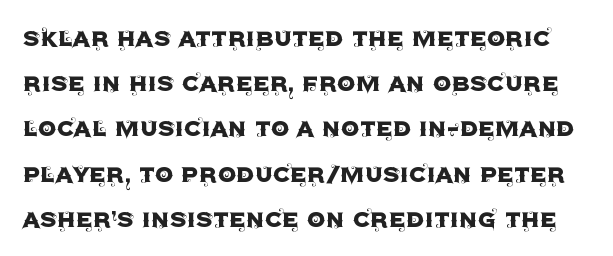
{"serif": "no", "italic": "no", "width": "normal", "x_height": "large", "monospaced": "no", "underline": "no", "line_spacing": "normal", "line_spacing_ratio": 1.56, "letter_spacing": "normal", "letter_spacing_em": 0.0, "glyph_px": 29}
